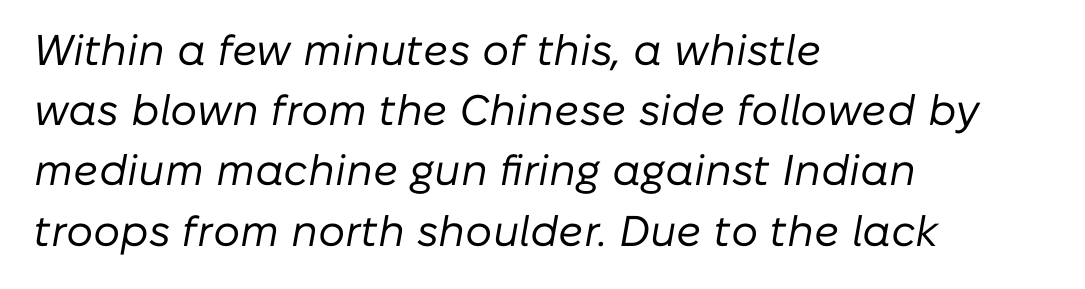
Here the designer chose a conventional face with non-uniform glyph widths. No extra ink here — the face is not bold. In terms of posture, this sample is oblique. Unmarked baselines from the first word to the last.
